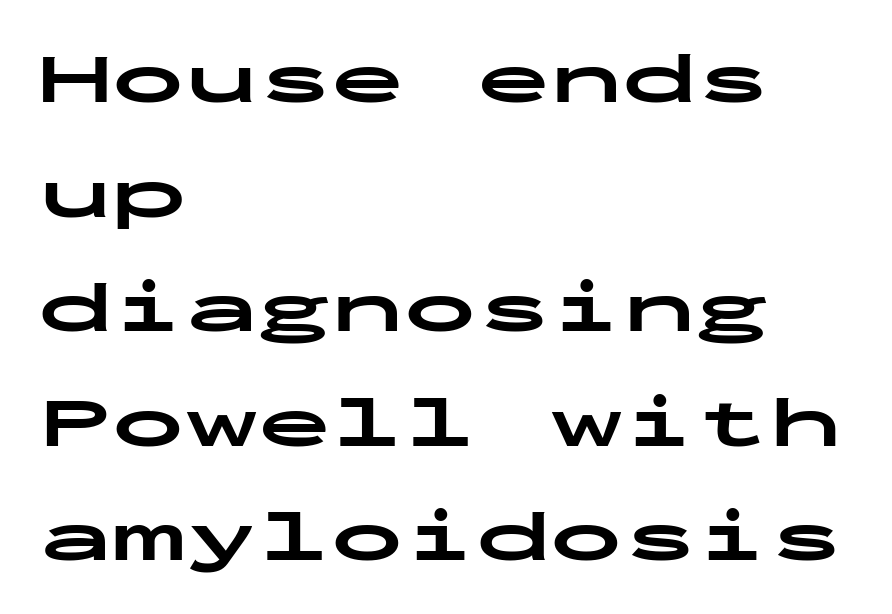
{"serif": "no", "italic": "no", "bold": "yes", "weight": "bold", "width": "wide", "stroke_contrast": "low", "x_height": "medium", "monospaced": "yes", "underline": "no", "align": "left", "line_spacing": "normal", "line_spacing_ratio": 1.57, "letter_spacing": "normal", "letter_spacing_em": 0.0, "glyph_px": 73}
